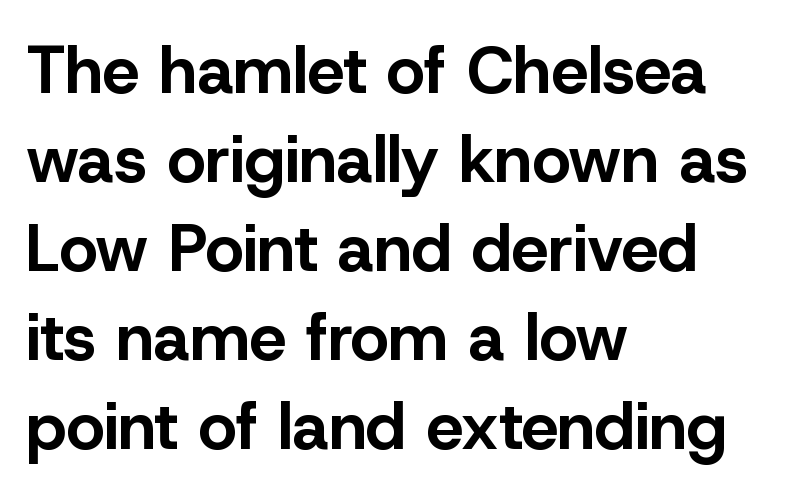
The image shows 66 px bold sans-serif type, upright; set left-aligned, normal line spacing (1.35x), normal letter spacing, not underlined; low stroke contrast and a medium x-height.
